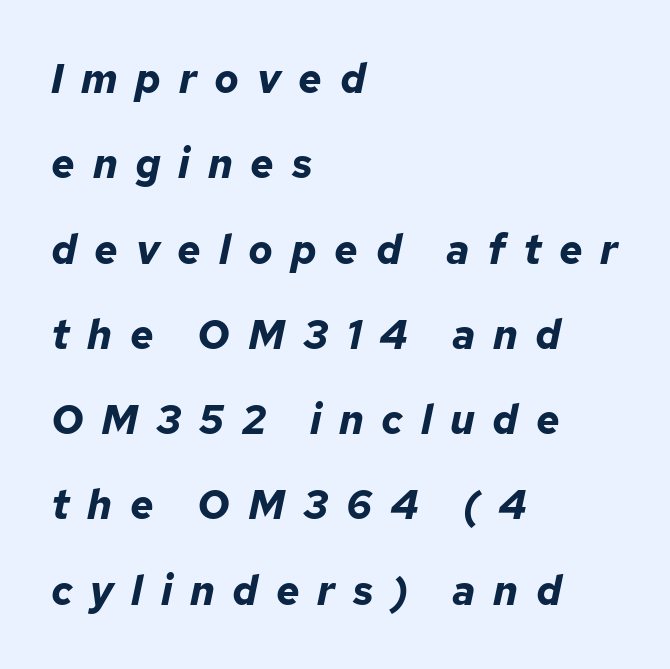
Its strokes are broad and dark, the hallmark of bold type. You can tell it's italic because the verticals aren't actually vertical. The rendering uses natural spacing where letterforms have individual widths. The ragged edge is on the right, which tells us the setting is flush left. The tracking reads as deliberately expanded to a designer's eye.
